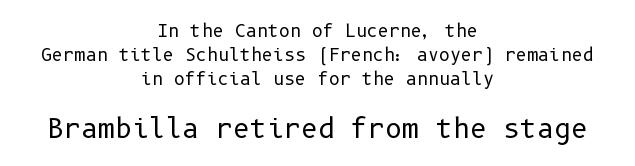
{"italic": "no", "bold": "no", "underline": "no", "align": "center", "line_spacing": "normal", "line_spacing_ratio": 1.4, "letter_spacing": "normal", "letter_spacing_em": 0.0, "larger_block": "second", "size_ratio": 1.53, "glyph_px": 26}
